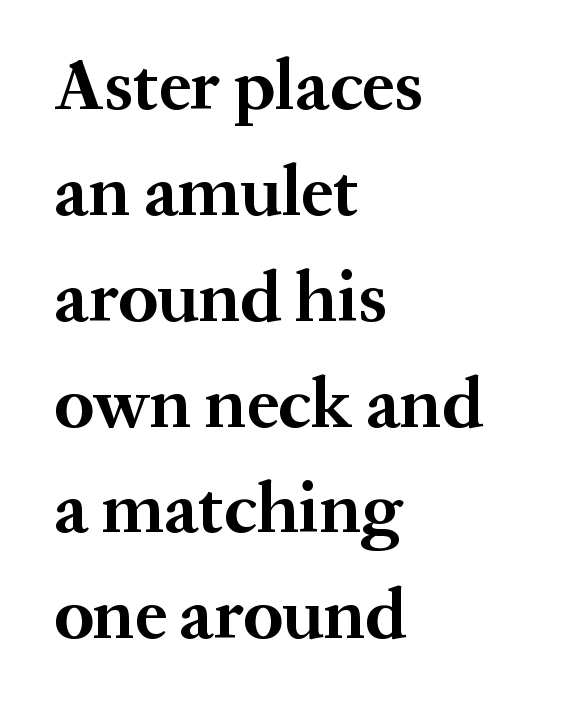
Q: Is the text bold? A: Yes.
Q: Is the text italic (slanted)? A: No, it is upright.
Q: Is the typeface a serif or a sans-serif typeface? A: Serif.
Q: Is the text underlined? A: No.
Q: How is the paragraph aligned? A: Left-aligned.
Q: Is the spacing between letters normal or unusually wide? A: Normal.
Q: Is the spacing between lines tight, normal or loose? A: Normal.
Q: Width (condensed, normal, or wide)? A: Normal.
Q: Stroke contrast? A: Medium.
Q: x-height? A: Medium.
Q: Monospaced? A: No.
